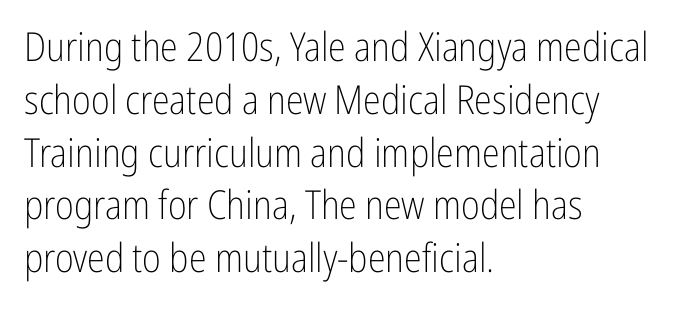
The image shows 40 px light, condensed sans-serif type, upright; set left-aligned, normal line spacing (1.32x), normal letter spacing, not underlined; low stroke contrast and a medium x-height.
